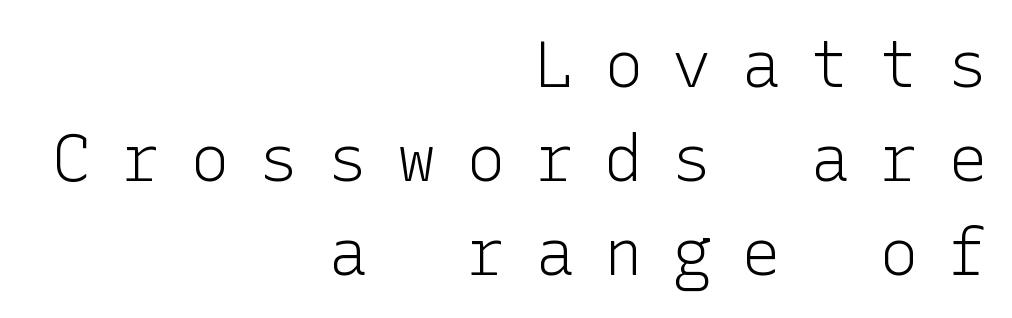
{"serif": "no", "italic": "no", "bold": "no", "weight": "light", "width": "normal", "stroke_contrast": "low", "x_height": "medium", "underline": "no", "align": "right", "line_spacing": "normal", "line_spacing_ratio": 1.45, "letter_spacing": "wide", "letter_spacing_em": 0.46, "glyph_px": 65}
